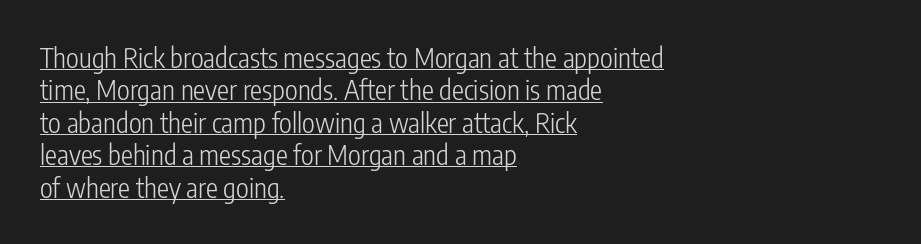
The image shows 27 px text type, upright; set left-aligned, line spacing 1.2x, normal letter spacing, underlined.
